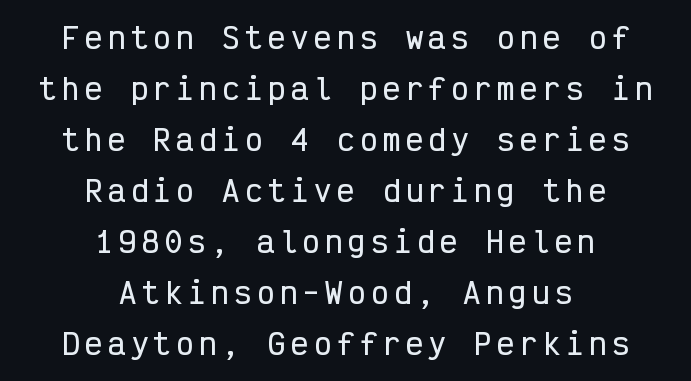
{"serif": "no", "italic": "no", "width": "condensed", "stroke_contrast": "low", "x_height": "medium", "monospaced": "yes", "underline": "no", "align": "center", "line_spacing_ratio": 1.76, "glyph_px": 29}
